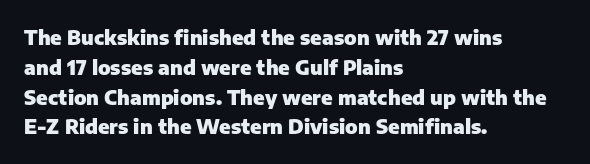
Q: Is the text bold? A: Yes.
Q: Is the text italic (slanted)? A: No, it is upright.
Q: Is the text underlined? A: No.
Q: How is the paragraph aligned? A: Left-aligned.
Q: Is the spacing between letters normal or unusually wide? A: Normal.
Q: Is the spacing between lines tight, normal or loose? A: Normal.
